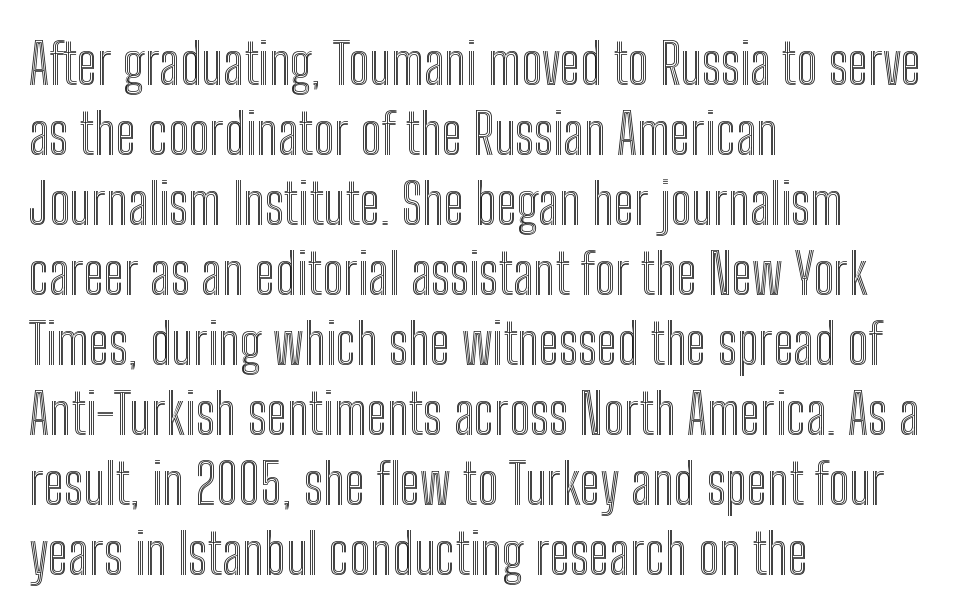
{"italic": "no", "width": "condensed", "x_height": "medium", "monospaced": "no", "underline": "no", "align": "left", "line_spacing": "normal", "line_spacing_ratio": 1.25, "letter_spacing": "normal", "letter_spacing_em": 0.0, "glyph_px": 56}
